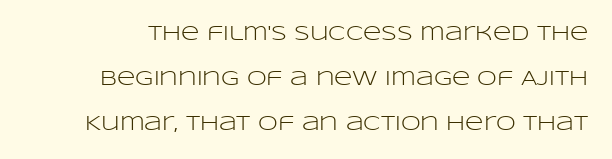
Q: Is the text bold? A: No.
Q: Is the text italic (slanted)? A: No, it is upright.
Q: Is the text underlined? A: No.
Q: Is the spacing between letters normal or unusually wide? A: Normal.
Q: Is the spacing between lines tight, normal or loose? A: Loose.
